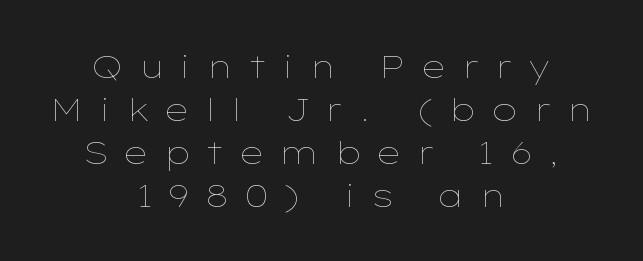
Whoever set this chose a conventional vertical rhythm. Spacing verdict: proportional, widths tailored to each character. Every character sits straight up, as roman type does. The letters are spread apart with noticeably loose tracking.
